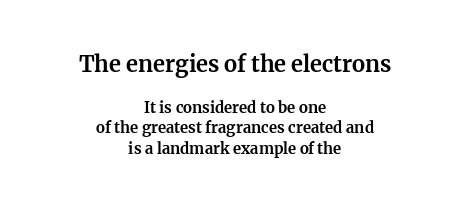
No word sits above an underline. You can tell it's not italic because the verticals are truly vertical. I'd describe the lettering as bold — thick and assertive. Does extra space separate the letters? No, they use regular spacing. Summary of vertical rhythm: regular, with standard interline spacing.
